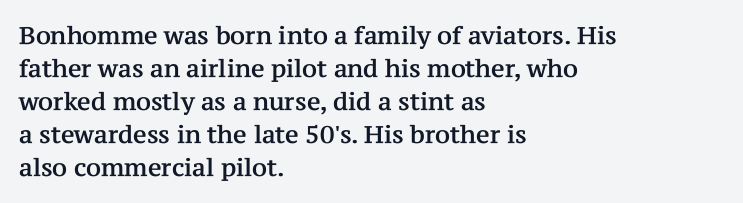
The lines are quadded left. Does extra space separate the letters? No, they use regular spacing. Tall strokes in this sample are plumb rather than angled. Notice how descenders clear the ascenders below comfortably — that's standard leading. This rendering features lettering with no underline.
